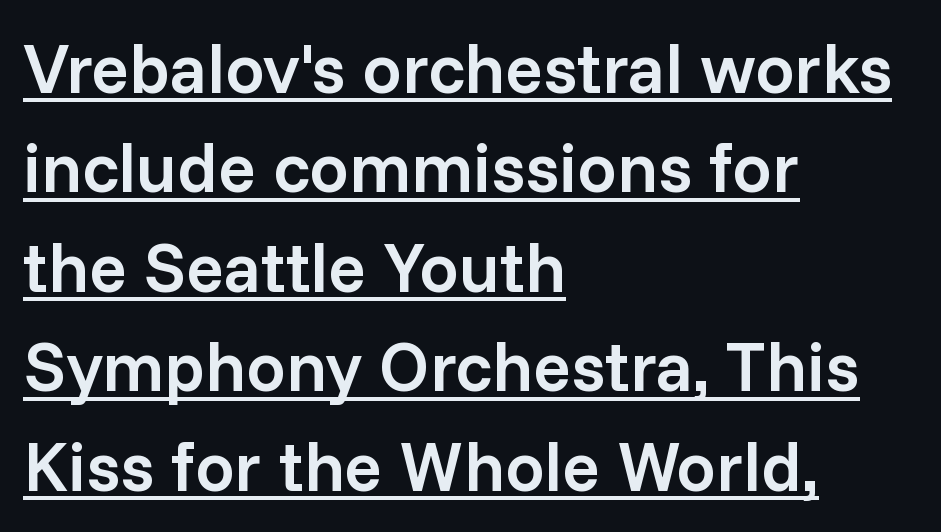
The image shows 70 px semibold sans-serif type, upright; set left-aligned, normal line spacing (1.42x), normal letter spacing, underlined; low stroke contrast and a medium x-height.
